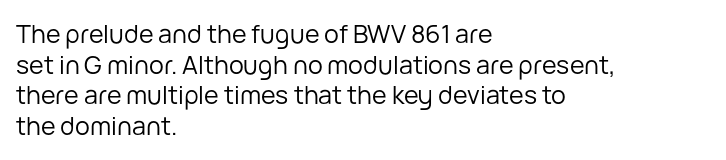
The letters look calm and open, with moderate or lighter stems. Descenders are the only things crossing below the line. Left-aligned paragraph, ragged on the right. Short note: letters normally spaced.
